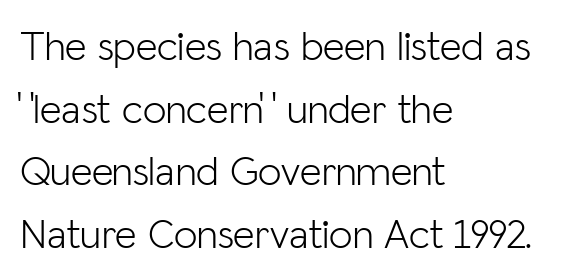
The image shows 42 px light sans-serif type, upright; set left-aligned, normal line spacing (1.49x), normal letter spacing, not underlined; low stroke contrast and a medium x-height.
